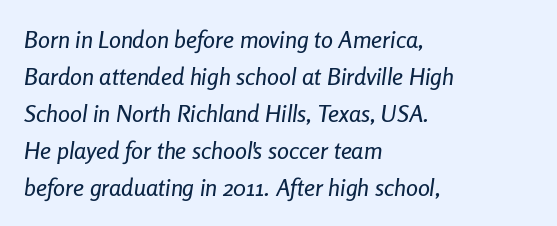
{"italic": "yes", "lean": "right", "slant_degrees": 8, "underline": "no", "align": "left", "line_spacing": "normal", "line_spacing_ratio": 1.54, "letter_spacing": "normal", "letter_spacing_em": 0.0, "glyph_px": 24}
